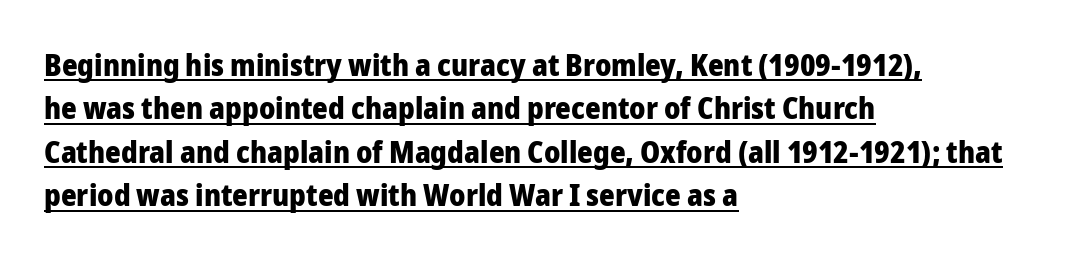
{"serif": "no", "italic": "no", "bold": "yes", "weight": "heavy", "width": "normal", "stroke_contrast": "low", "x_height": "medium", "monospaced": "no", "underline": "yes", "align": "left", "line_spacing": "normal", "line_spacing_ratio": 1.45, "letter_spacing": "normal", "letter_spacing_em": 0.0, "glyph_px": 30}
